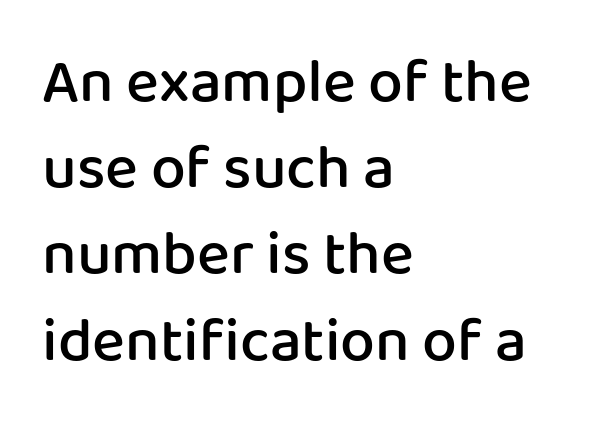
The image shows 62 px semibold sans-serif type, upright; set left-aligned, normal line spacing (1.39x), normal letter spacing, not underlined; low stroke contrast and a medium x-height.
